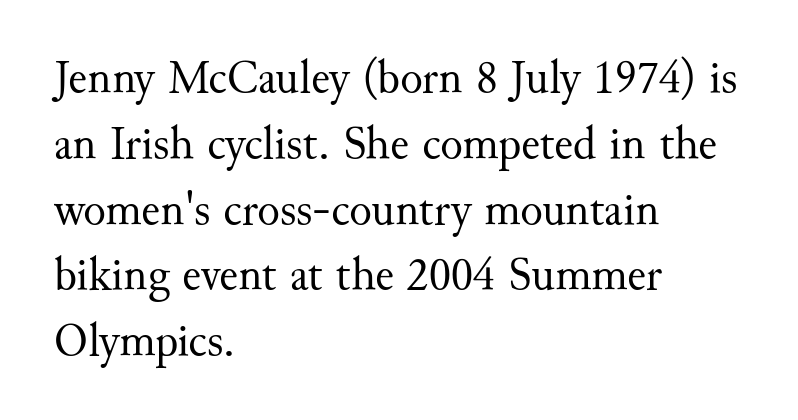
The image shows 47 px regular-weight serif type, upright; set left-aligned, normal line spacing (1.4x), normal letter spacing, not underlined; medium stroke contrast and a small x-height.
